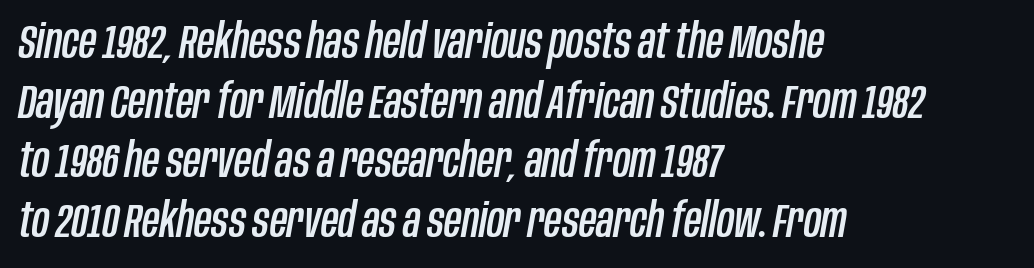
Q: Is the text italic (slanted)? A: Yes, it leans right by about 10 degrees.
Q: Is the text underlined? A: No.
Q: How is the paragraph aligned? A: Left-aligned.
Q: Is the spacing between letters normal or unusually wide? A: Normal.
Q: Width (condensed, normal, or wide)? A: Condensed.
Q: Stroke contrast? A: Low.
Q: x-height? A: Large.
Q: Monospaced? A: No.
